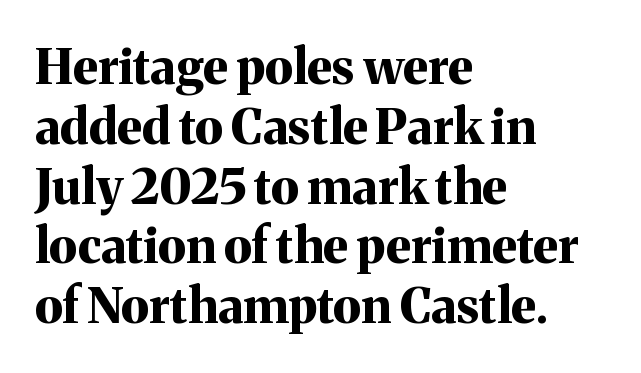
Q: Is the text bold? A: Yes.
Q: Is the text italic (slanted)? A: No, it is upright.
Q: Is the typeface a serif or a sans-serif typeface? A: Serif.
Q: Is the text underlined? A: No.
Q: How is the paragraph aligned? A: Left-aligned.
Q: Is the spacing between letters normal or unusually wide? A: Normal.
Q: Width (condensed, normal, or wide)? A: Normal.
Q: Stroke contrast? A: Medium.
Q: x-height? A: Medium.
Q: Monospaced? A: No.
